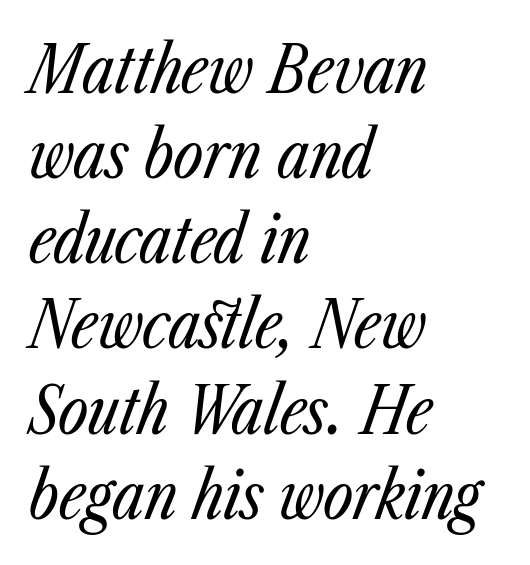
The image shows 65 px regular-weight, condensed type, italic (leaning right); set left-aligned, normal line spacing (1.31x), normal letter spacing, not underlined; low stroke contrast and a medium x-height.
